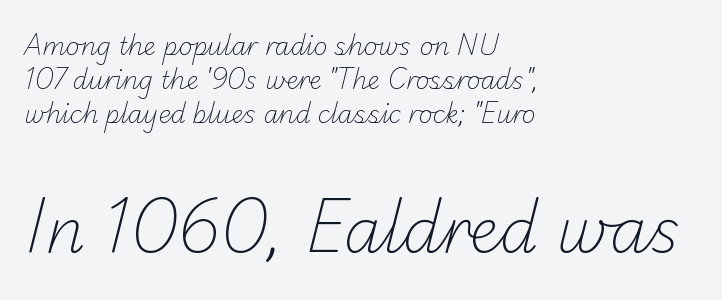
The image shows 61 px light sans-serif type; set left-aligned, normal line spacing (1.41x), normal letter spacing, not underlined; the second (bottom) block is 2.54x larger; low stroke contrast and a small x-height.
